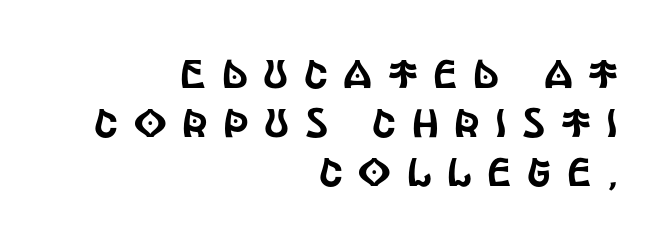
Q: Is the text italic (slanted)? A: No, it is upright.
Q: Is the typeface a serif or a sans-serif typeface? A: Sans-serif.
Q: Is the text underlined? A: No.
Q: How is the paragraph aligned? A: Right-aligned.
Q: Is the spacing between letters normal or unusually wide? A: Unusually wide.
Q: Width (condensed, normal, or wide)? A: Condensed.
Q: x-height? A: Large.
Q: Monospaced? A: No.
